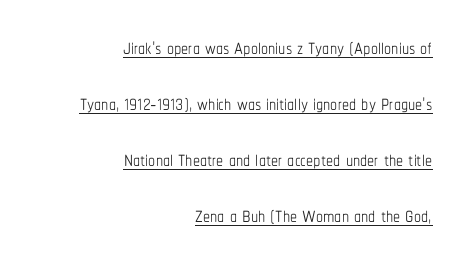
{"italic": "no", "bold": "no", "weight": "thin", "width": "condensed", "stroke_contrast": "low", "x_height": "medium", "monospaced": "no", "underline": "yes", "align": "right", "line_spacing": "loose", "line_spacing_ratio": 2.0, "letter_spacing": "normal", "letter_spacing_em": 0.0, "glyph_px": 28}
